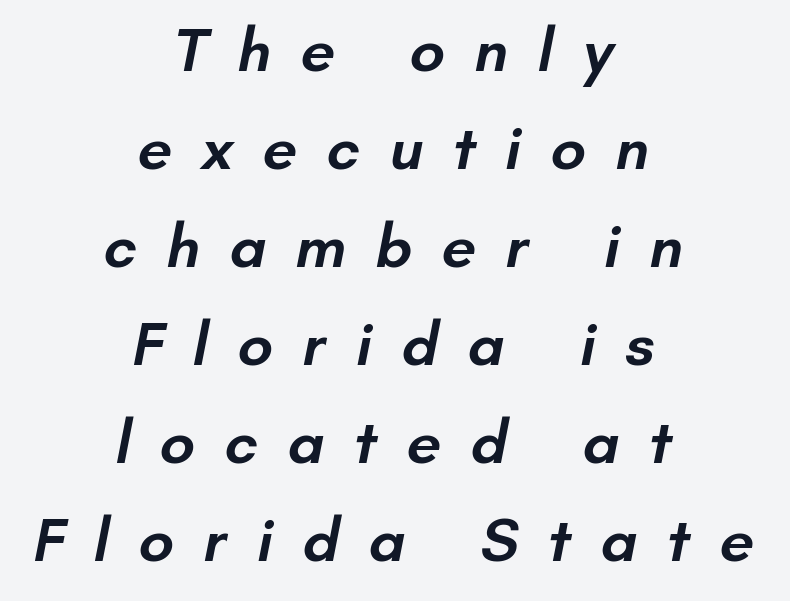
{"serif": "no", "bold": "semi", "weight": "semibold", "width": "normal", "stroke_contrast": "low", "x_height": "small", "monospaced": "no", "underline": "no", "align": "center", "line_spacing": "normal", "line_spacing_ratio": 1.58, "letter_spacing": "wide", "letter_spacing_em": 0.47, "glyph_px": 62}
